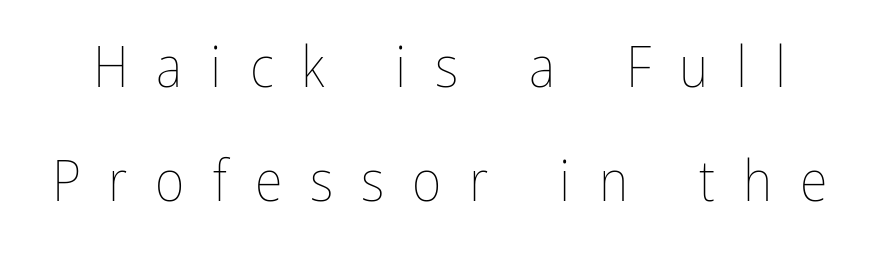
{"italic": "no", "bold": "no", "weight": "thin", "width": "condensed", "stroke_contrast": "low", "x_height": "medium", "monospaced": "no", "underline": "no", "line_spacing": "loose", "line_spacing_ratio": 2.0, "letter_spacing": "wide", "letter_spacing_em": 0.49, "glyph_px": 57}
